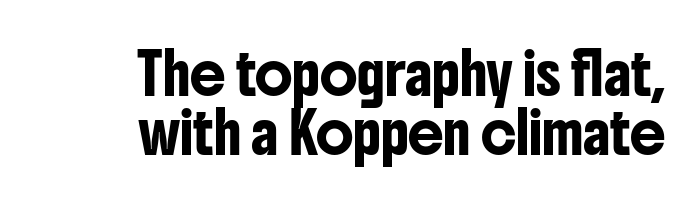
Q: Is the text italic (slanted)? A: No, it is upright.
Q: Is the typeface a serif or a sans-serif typeface? A: Sans-serif.
Q: Is the text underlined? A: No.
Q: How is the paragraph aligned? A: Right-aligned.
Q: Is the spacing between letters normal or unusually wide? A: Normal.
Q: Is the spacing between lines tight, normal or loose? A: Normal.
Q: Width (condensed, normal, or wide)? A: Condensed.
Q: Stroke contrast? A: Low.
Q: x-height? A: Medium.
Q: Monospaced? A: No.
